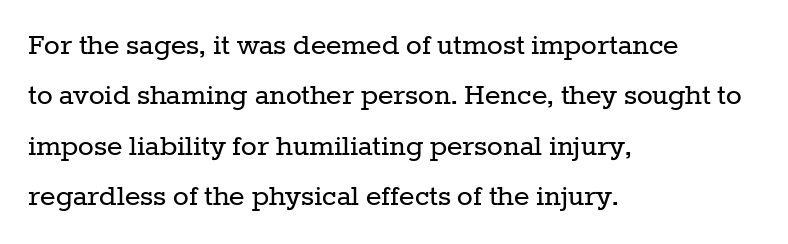
The letterforms sit shoulder to shoulder at normal distance. Serif or sans? Serif — the stroke terminals have little feet. Vertical strokes here are truly vertical. Leftover space on each line is placed entirely after the last word. The rendering uses natural spacing where letterforms have individual widths.
